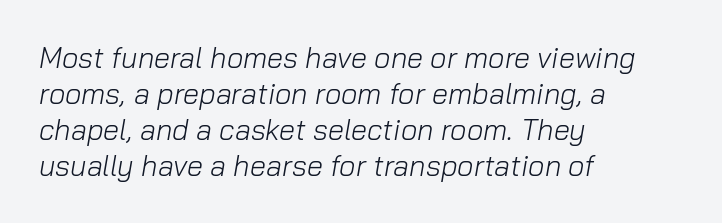
The image shows 29 px light type, italic (leaning right); set left-aligned, line spacing 1.24x, normal letter spacing, not underlined; low stroke contrast and a medium x-height.
